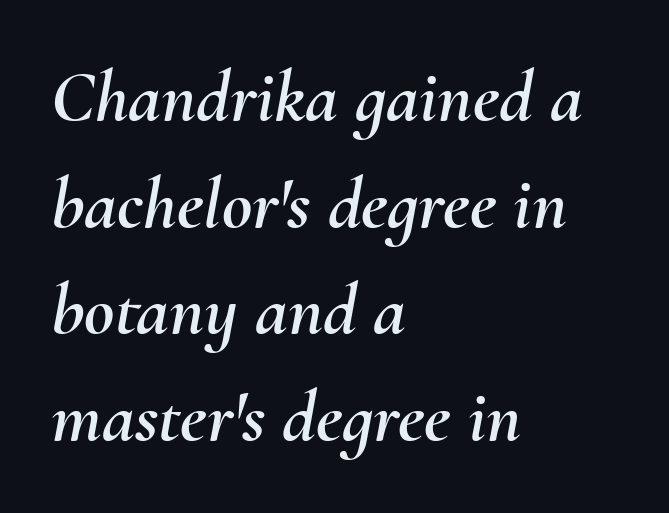
The image shows 74 px text type, italic (leaning right); set left-aligned, normal line spacing (1.44x), normal letter spacing, not underlined; medium stroke contrast and a small x-height.
